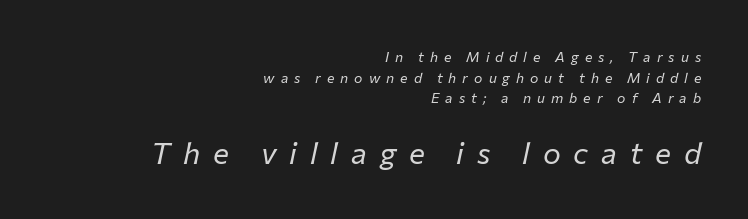
{"italic": "yes", "lean": "right", "slant_degrees": 12, "bold": "no", "weight": "regular", "width": "normal", "stroke_contrast": "low", "x_height": "medium", "monospaced": "no", "underline": "no", "align": "right", "line_spacing": "normal", "line_spacing_ratio": 1.48, "letter_spacing": "wide", "letter_spacing_em": 0.43, "larger_block": "second", "size_ratio": 2.14, "glyph_px": 30}
